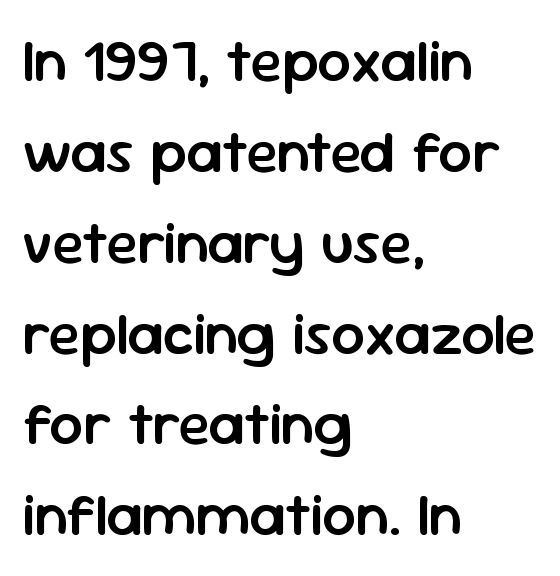
{"serif": "no", "italic": "no", "bold": "semi", "weight": "semibold", "width": "normal", "stroke_contrast": "low", "x_height": "medium", "monospaced": "no", "underline": "no", "align": "left", "line_spacing": "normal", "line_spacing_ratio": 1.54, "letter_spacing": "normal", "letter_spacing_em": 0.0, "glyph_px": 59}
